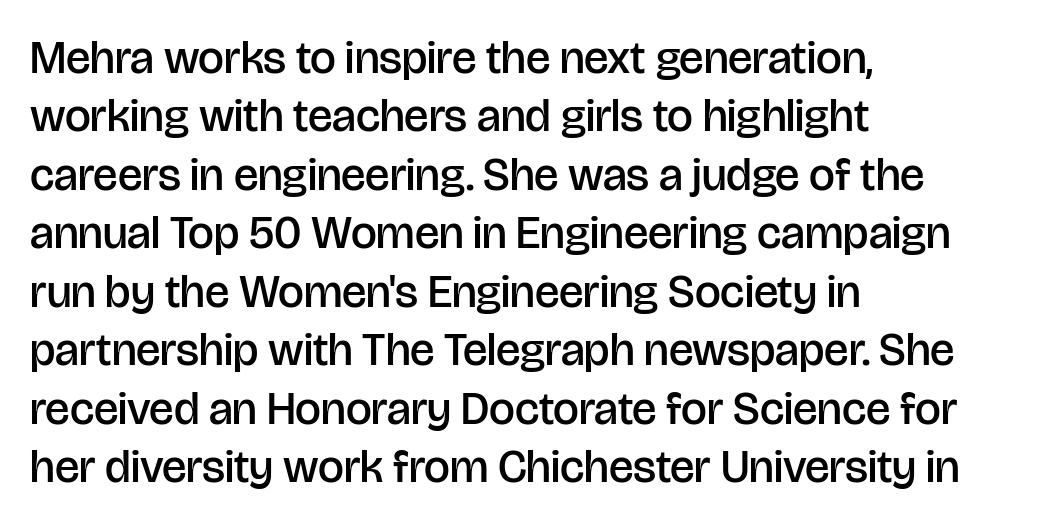
Q: Is the text bold? A: Semi-bold.
Q: Is the text italic (slanted)? A: No, it is upright.
Q: Is the typeface a serif or a sans-serif typeface? A: Sans-serif.
Q: Is the text underlined? A: No.
Q: How is the paragraph aligned? A: Left-aligned.
Q: Is the spacing between letters normal or unusually wide? A: Normal.
Q: Is the spacing between lines tight, normal or loose? A: Normal.
Q: Width (condensed, normal, or wide)? A: Normal.
Q: Stroke contrast? A: Low.
Q: x-height? A: Large.
Q: Monospaced? A: No.
